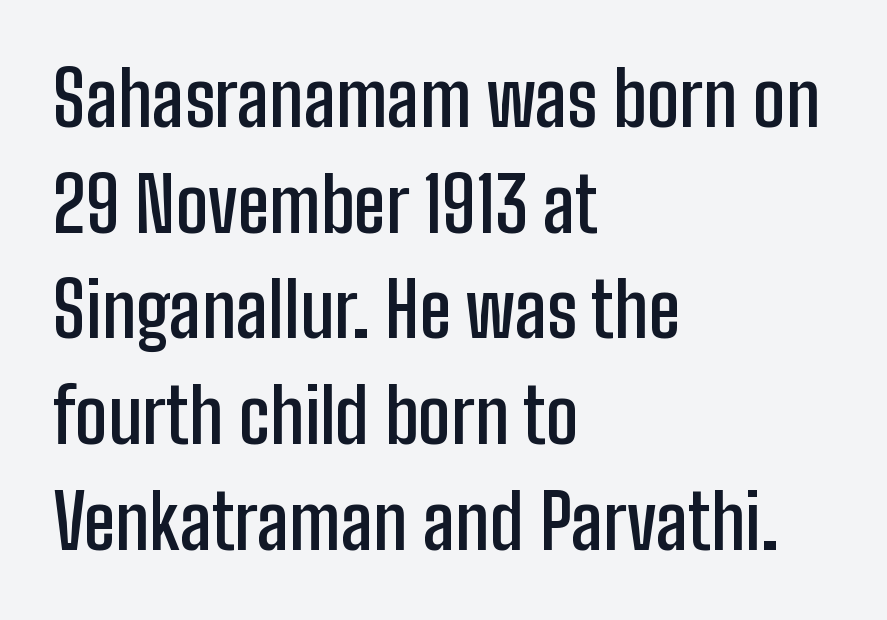
The image shows 75 px semibold, condensed sans-serif type, upright; set left-aligned, normal line spacing (1.41x), normal letter spacing, not underlined; low stroke contrast and a medium x-height.
